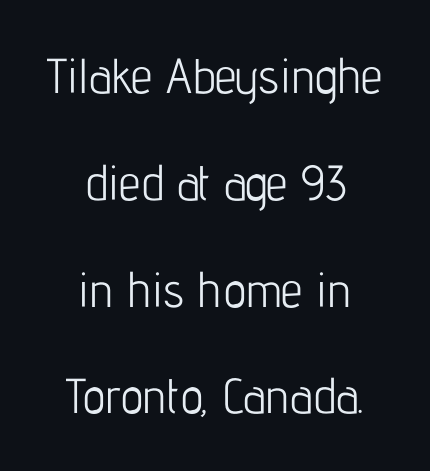
The image shows 49 px light, condensed sans-serif type, upright; set centered, loose line spacing (2.18x), normal letter spacing, not underlined; low stroke contrast and a medium x-height.
